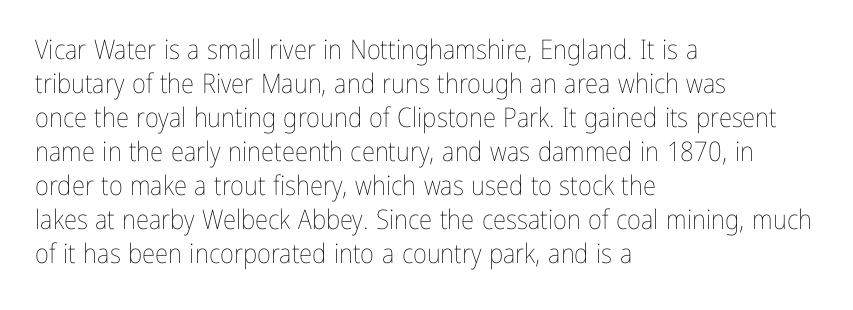
{"italic": "no", "bold": "no", "underline": "no", "align": "left", "line_spacing": "normal", "line_spacing_ratio": 1.26, "letter_spacing": "normal", "letter_spacing_em": 0.0, "glyph_px": 27}
